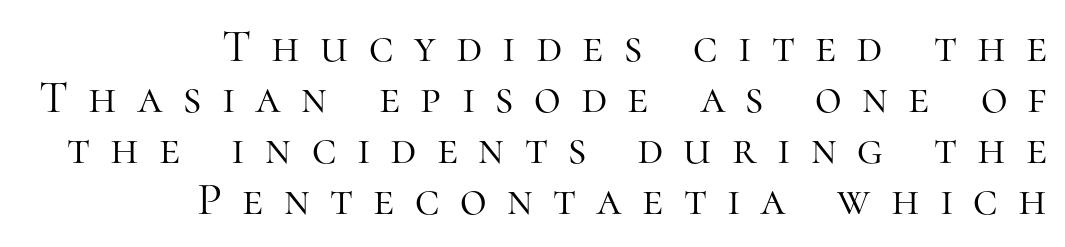
Q: Is the text bold? A: No.
Q: Is the text italic (slanted)? A: No, it is upright.
Q: Is the typeface a serif or a sans-serif typeface? A: Serif.
Q: Is the text underlined? A: No.
Q: How is the paragraph aligned? A: Right-aligned.
Q: Is the spacing between letters normal or unusually wide? A: Unusually wide.
Q: Is the spacing between lines tight, normal or loose? A: Tight.
Q: Width (condensed, normal, or wide)? A: Normal.
Q: Stroke contrast? A: High.
Q: x-height? A: Medium.
Q: Monospaced? A: No.
